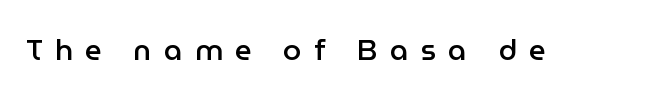
The image shows 29 px semibold sans-serif type, upright; set unusually wide letter spacing (+0.42 em), not underlined; low stroke contrast and a medium x-height.
